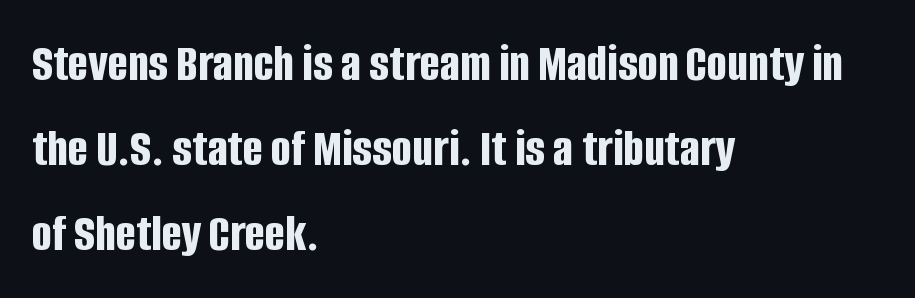
Characters remain perfectly vertical along every line. Looks like regular typesetting: each glyph gets only the width it needs. The leading is moderate, giving the passage an even texture. The letterforms sit shoulder to shoulder at normal distance. Strong, thick strokes mark this as bold type.
